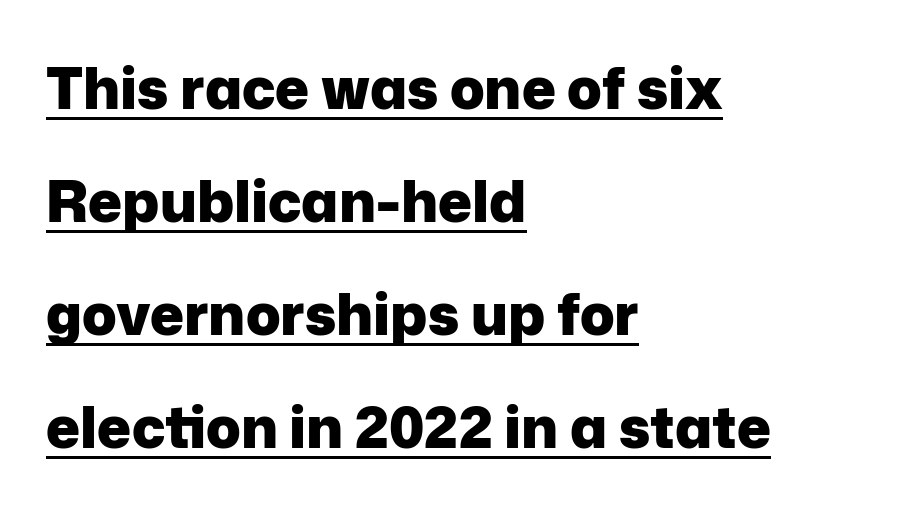
No extra tracking has been applied to these lines. Think of a printed novel: that variable character pitch is what you see here. These lines are composed in type without serifs. Rendered with straight, roman letterforms. Its strokes are broad and dark, the hallmark of bold type. Students, observe: this is what heavily led, spacious text looks like.
